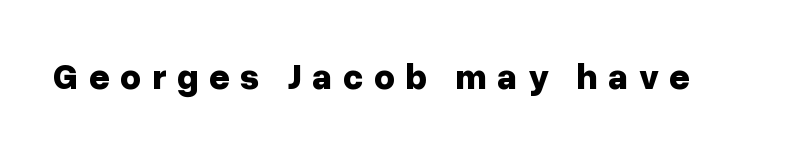
Q: Is the text bold? A: Yes.
Q: Is the text italic (slanted)? A: No, it is upright.
Q: Is the typeface a serif or a sans-serif typeface? A: Sans-serif.
Q: Is the text underlined? A: No.
Q: Is the spacing between letters normal or unusually wide? A: Unusually wide.
Q: Width (condensed, normal, or wide)? A: Normal.
Q: Stroke contrast? A: Low.
Q: x-height? A: Medium.
Q: Monospaced? A: No.
